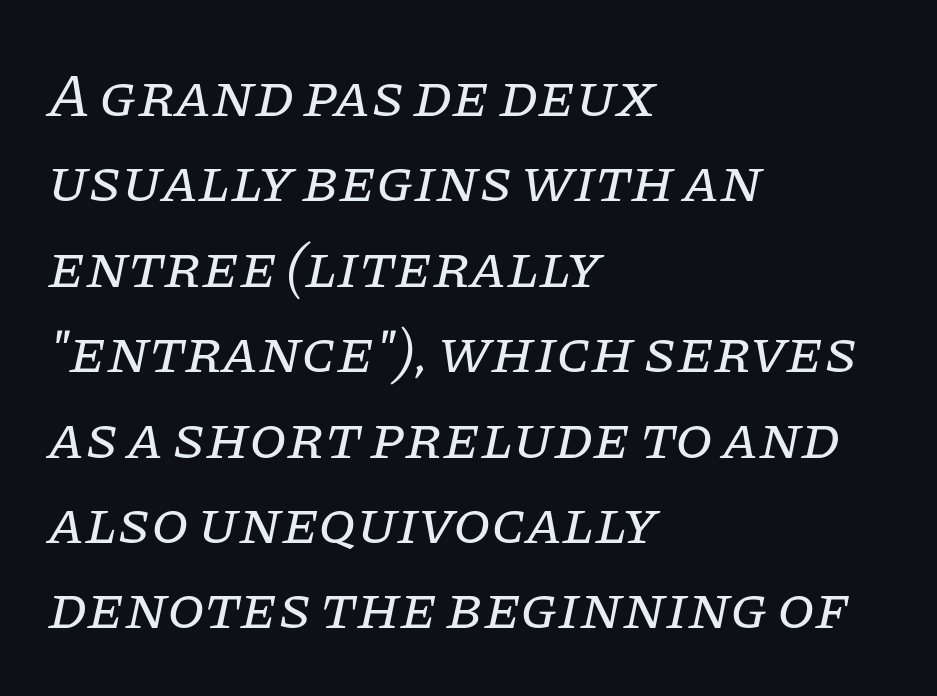
Q: Is the text bold? A: No.
Q: Is the text italic (slanted)? A: Yes, it leans right by about 11 degrees.
Q: Is the typeface a serif or a sans-serif typeface? A: Serif.
Q: Is the text underlined? A: No.
Q: How is the paragraph aligned? A: Left-aligned.
Q: Is the spacing between letters normal or unusually wide? A: Normal.
Q: Is the spacing between lines tight, normal or loose? A: Normal.
Q: Width (condensed, normal, or wide)? A: Normal.
Q: Stroke contrast? A: Low.
Q: x-height? A: Large.
Q: Monospaced? A: No.
